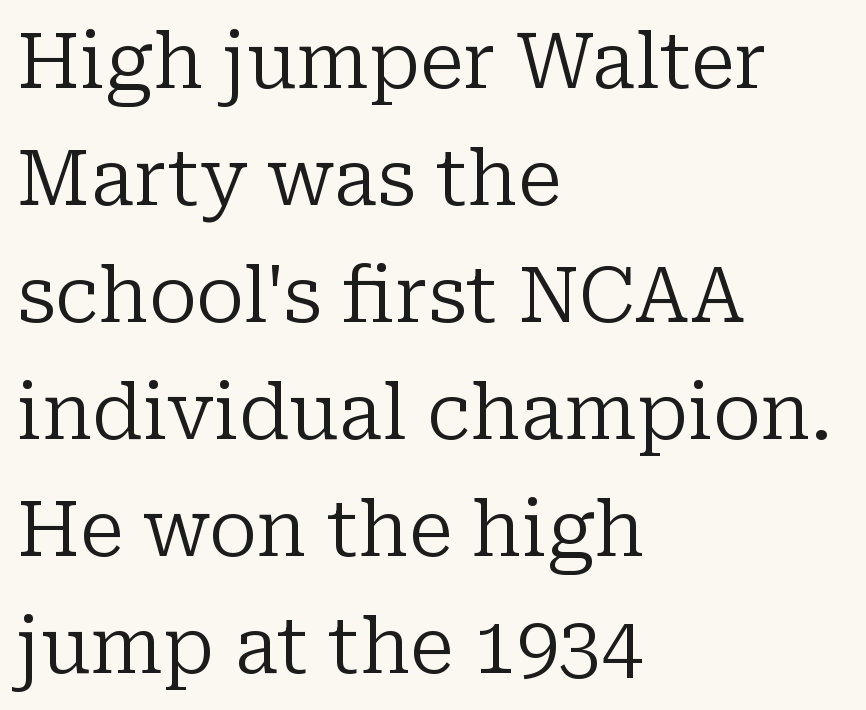
Q: Is the text bold? A: No.
Q: Is the text italic (slanted)? A: No, it is upright.
Q: Is the typeface a serif or a sans-serif typeface? A: Serif.
Q: Is the text underlined? A: No.
Q: How is the paragraph aligned? A: Left-aligned.
Q: Is the spacing between letters normal or unusually wide? A: Normal.
Q: Is the spacing between lines tight, normal or loose? A: Normal.
Q: Width (condensed, normal, or wide)? A: Normal.
Q: Stroke contrast? A: Low.
Q: x-height? A: Medium.
Q: Monospaced? A: No.
